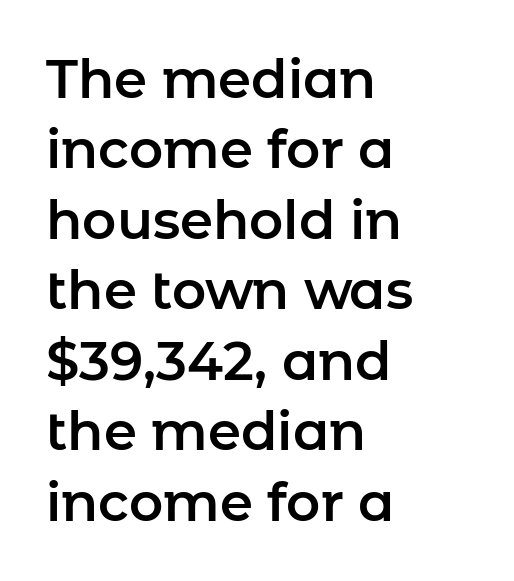
The image shows 53 px sans-serif type, upright; set left-aligned, normal line spacing (1.33x), normal letter spacing, not underlined; low stroke contrast and a medium x-height.
